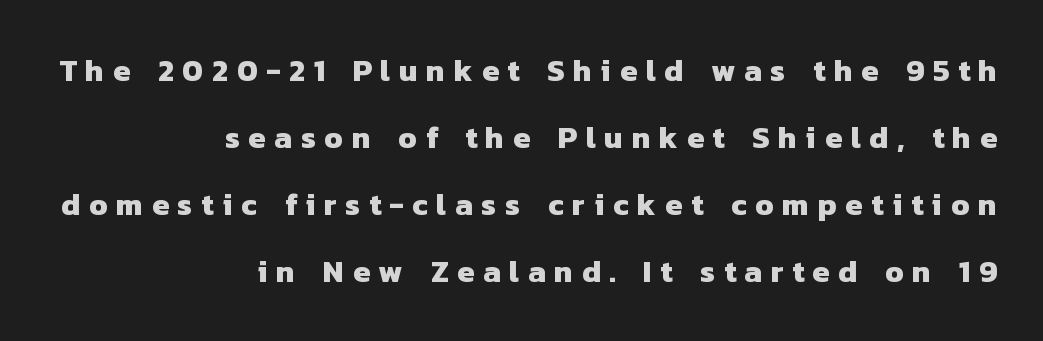
The image shows 31 px heavy sans-serif type; set right-aligned, loose line spacing (2.16x), unusually wide letter spacing (+0.28 em), not underlined; low stroke contrast and a medium x-height.
